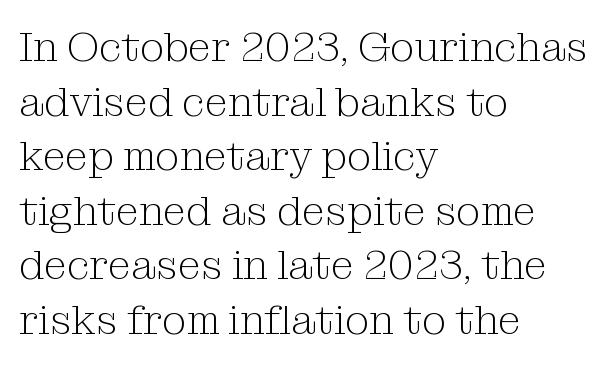
{"serif": "yes", "italic": "no", "bold": "no", "weight": "light", "width": "normal", "stroke_contrast": "medium", "x_height": "medium", "monospaced": "no", "underline": "no", "align": "left", "line_spacing": "normal", "line_spacing_ratio": 1.3, "letter_spacing": "normal", "letter_spacing_em": 0.0, "glyph_px": 42}
